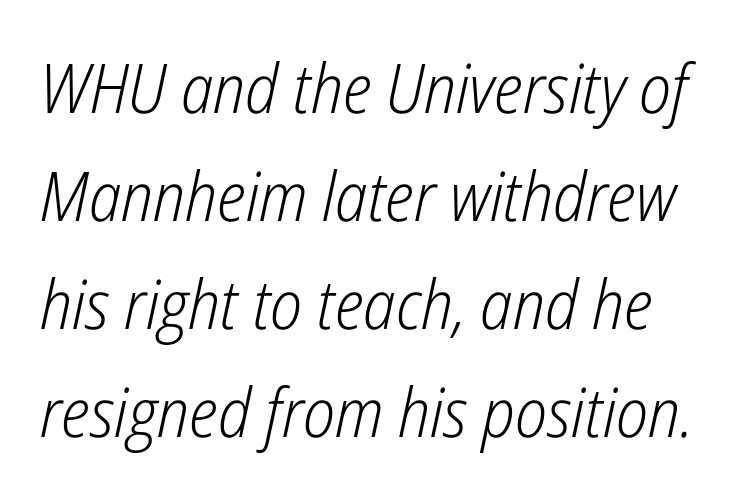
The image shows 68 px light, condensed type, italic (leaning right); set normal line spacing (1.59x), normal letter spacing, not underlined; low stroke contrast and a medium x-height.
